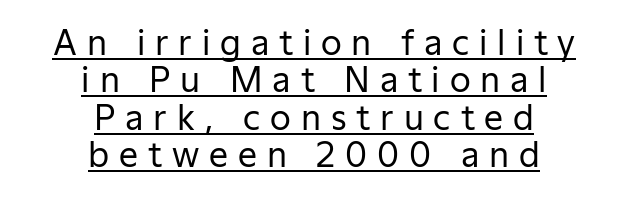
The image shows 34 px regular-weight sans-serif type, upright; set centered, tight line spacing (1.1x), unusually wide letter spacing (+0.29 em), underlined; low stroke contrast and a medium x-height.
